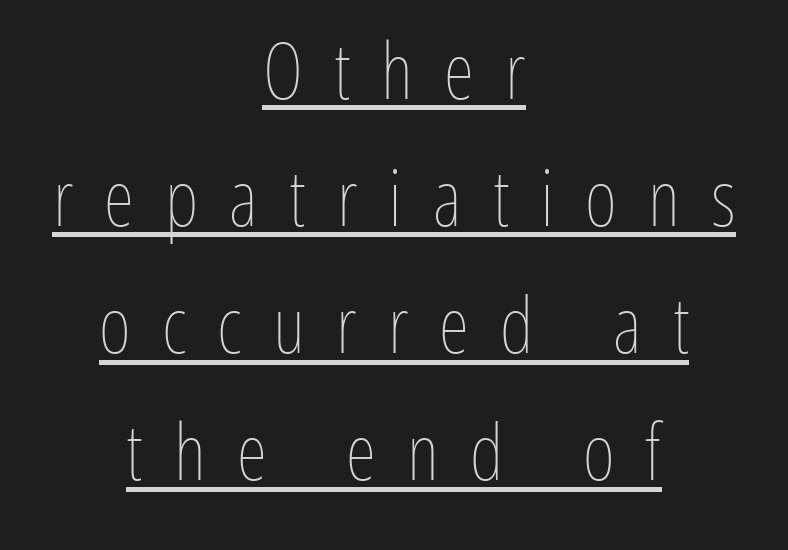
Q: Is the text bold? A: No.
Q: Is the text italic (slanted)? A: No, it is upright.
Q: Is the text underlined? A: Yes.
Q: How is the paragraph aligned? A: Centered.
Q: Is the spacing between letters normal or unusually wide? A: Unusually wide.
Q: Is the spacing between lines tight, normal or loose? A: Normal.
Q: Width (condensed, normal, or wide)? A: Condensed.
Q: Stroke contrast? A: Low.
Q: x-height? A: Medium.
Q: Monospaced? A: No.
